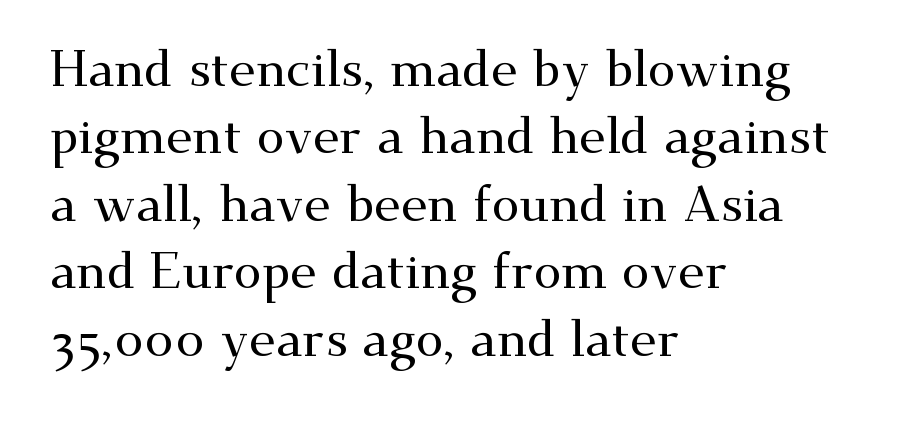
The image shows 50 px wide serif type, upright; set left-aligned, normal line spacing (1.35x), normal letter spacing, not underlined; medium stroke contrast and a small x-height.
